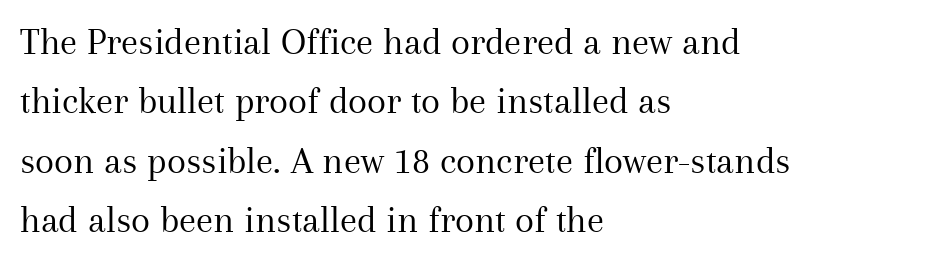
Q: Is the text bold? A: No.
Q: Is the text italic (slanted)? A: No, it is upright.
Q: Is the typeface a serif or a sans-serif typeface? A: Serif.
Q: Is the text underlined? A: No.
Q: How is the paragraph aligned? A: Left-aligned.
Q: Is the spacing between letters normal or unusually wide? A: Normal.
Q: Is the spacing between lines tight, normal or loose? A: Normal.
Q: Width (condensed, normal, or wide)? A: Normal.
Q: Stroke contrast? A: Medium.
Q: x-height? A: Medium.
Q: Monospaced? A: No.
